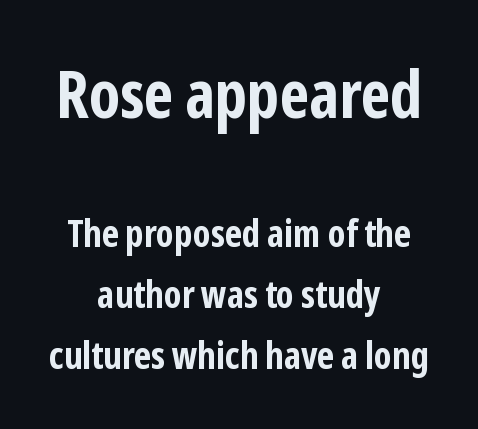
Nobody drew a line under any word here. Is this a fixed-width face? No — the glyphs have proportional, varying widths. Teacher's note: observe the equal gaps on both sides — that is centered alignment. The type is set solid horizontally, with unmodified tracking. Regarding leading, the lines here are spaced in the standard way.
